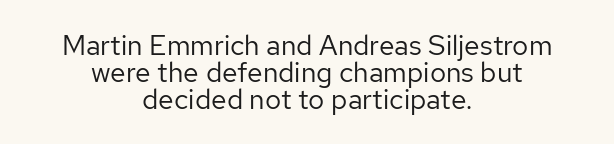
Observe the absence of serifs on each vertical stroke in this sample. Do the letters lean? They stand straight. Closely set lines give the paragraph a compact silhouette. Between one letter and the next there's only the usual sliver of space.
